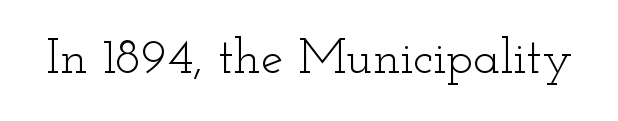
The image shows 50 px light, wide serif type, upright; set normal letter spacing, not underlined; low stroke contrast and a small x-height.
